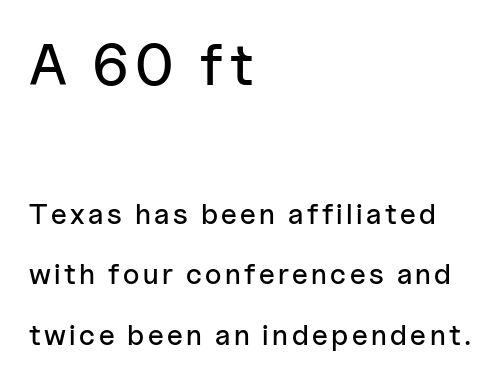
Q: Is the text italic (slanted)? A: No, it is upright.
Q: Is the typeface a serif or a sans-serif typeface? A: Sans-serif.
Q: Is the text underlined? A: No.
Q: How is the paragraph aligned? A: Left-aligned.
Q: Is the spacing between lines tight, normal or loose? A: Loose.
Q: Which block of text is set in a larger size, the first (top) or the second (bottom)? A: The first (top) one.
Q: Width (condensed, normal, or wide)? A: Normal.
Q: Stroke contrast? A: Low.
Q: x-height? A: Medium.
Q: Monospaced? A: No.
